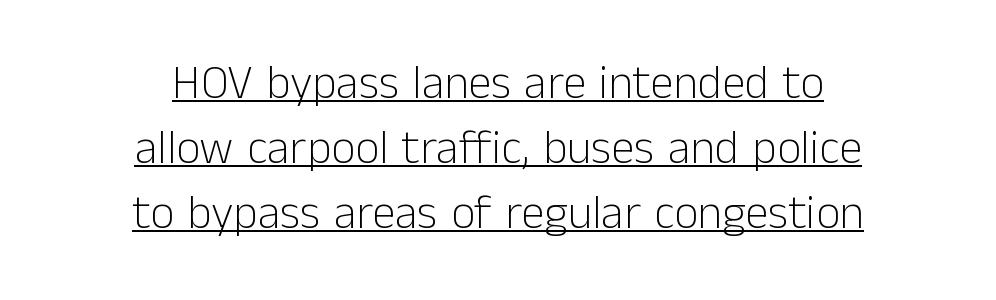
{"serif": "no", "italic": "no", "bold": "no", "weight": "light", "width": "normal", "stroke_contrast": "low", "x_height": "medium", "monospaced": "no", "underline": "yes", "align": "center", "line_spacing": "normal", "line_spacing_ratio": 1.38, "letter_spacing": "normal", "letter_spacing_em": 0.0, "glyph_px": 47}
